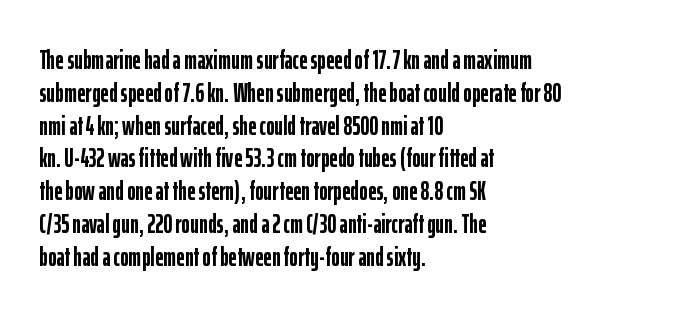
Q: Is the text bold? A: Yes.
Q: Is the text italic (slanted)? A: No, it is upright.
Q: Is the text underlined? A: No.
Q: How is the paragraph aligned? A: Left-aligned.
Q: Is the spacing between letters normal or unusually wide? A: Normal.
Q: Is the spacing between lines tight, normal or loose? A: Normal.
